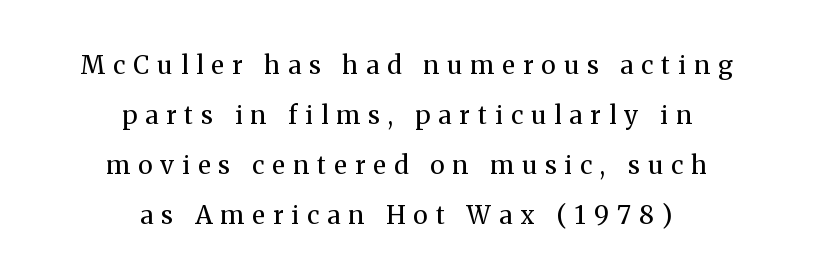
Line spacing here is loose. No letter is thick-stroked: the sample isn't bold. Neither beginnings nor endings align; midpoints do. Lines of text with bare space underneath.
